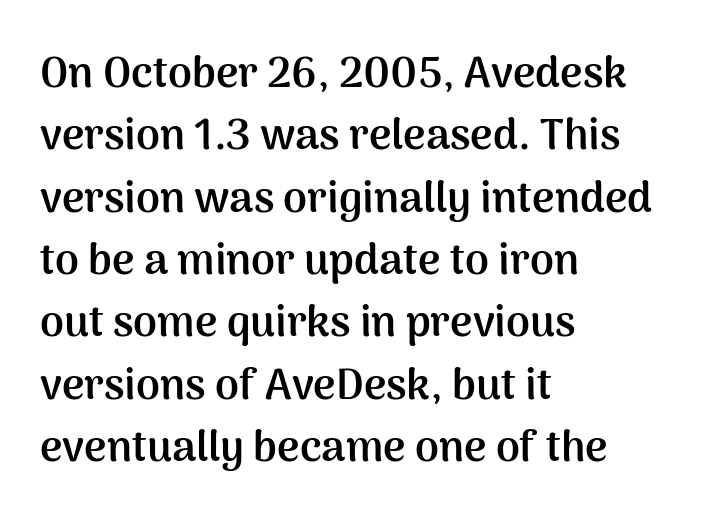
Q: Is the text bold? A: Yes.
Q: Is the text italic (slanted)? A: No, it is upright.
Q: Is the typeface a serif or a sans-serif typeface? A: Sans-serif.
Q: Is the text underlined? A: No.
Q: How is the paragraph aligned? A: Left-aligned.
Q: Is the spacing between letters normal or unusually wide? A: Normal.
Q: Is the spacing between lines tight, normal or loose? A: Normal.
Q: Width (condensed, normal, or wide)? A: Normal.
Q: Stroke contrast? A: Medium.
Q: x-height? A: Medium.
Q: Monospaced? A: No.
